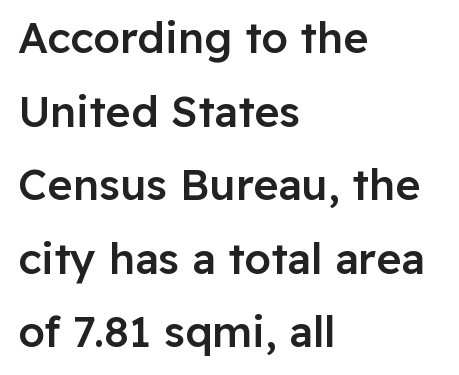
Classification — sans serif. A student would call this left alignment; a typographer would say flush left, rag right. A clean baseline with only descenders dipping below it. The axis of the letterforms is exactly vertical. The passage shown is typed in a proportional face where columns would drift. The letters are semibold — heavier than regular but short of a full bold.
